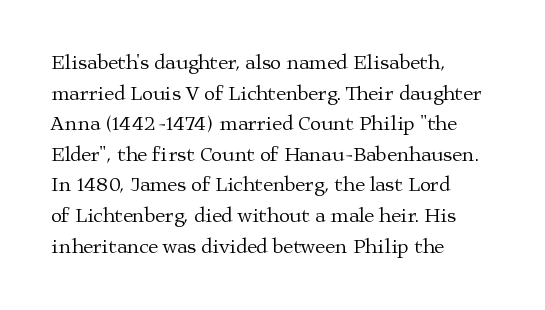
If you drew a line through each stem, it would be perfectly vertical. Students, observe: this is what conventionally led text looks like. Alignment: flush left. Decoration check: the copy has no underline.
